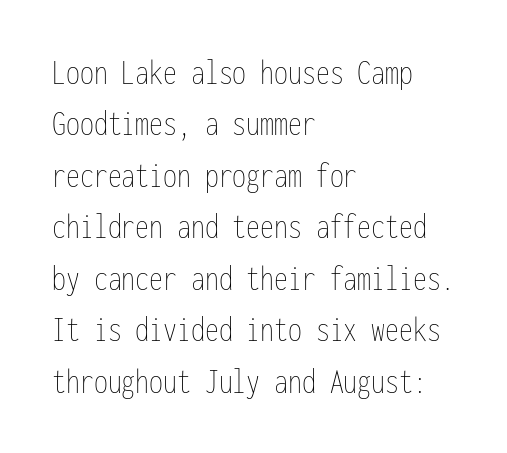
The image shows 37 px thin, condensed type, upright, monospaced; set left-aligned, normal line spacing (1.39x), normal letter spacing, not underlined; low stroke contrast and a medium x-height.
